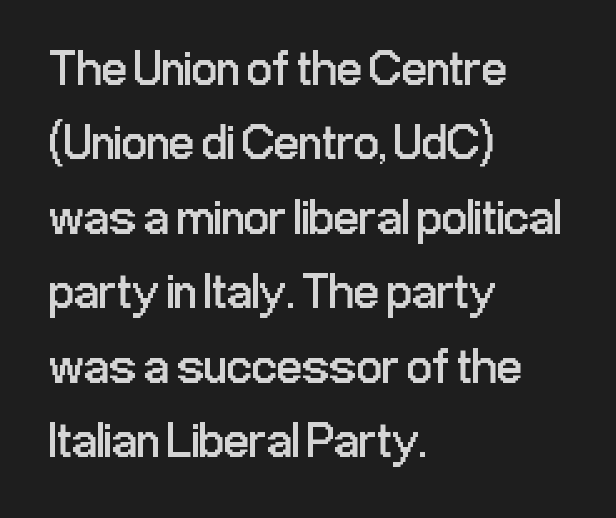
No letter is thick-stroked: the sample isn't bold. Look at the bottom of the vertical strokes: they stop flat, with no serifs. Regarding leading, the lines here are spaced in the standard way. A typesetter would call this proportional, since set widths differ per character. Just letters on the line, the space beneath them empty.
